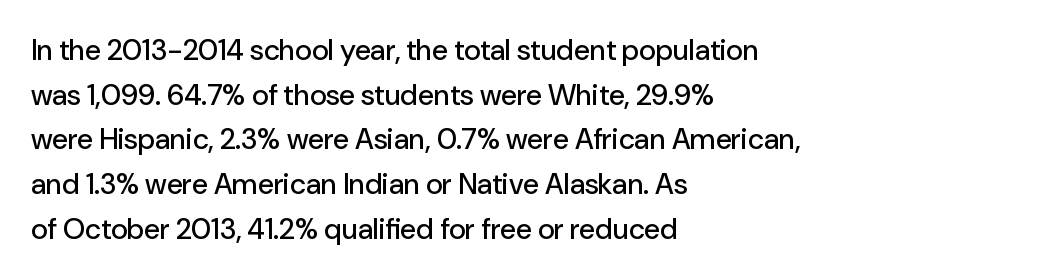
The image shows 29 px sans-serif type, upright; set left-aligned, normal line spacing (1.54x), normal letter spacing, not underlined; low stroke contrast and a medium x-height.
